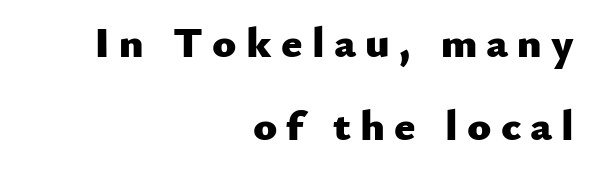
Q: Is the text bold? A: Yes.
Q: Is the text italic (slanted)? A: No, it is upright.
Q: Is the typeface a serif or a sans-serif typeface? A: Sans-serif.
Q: Is the text underlined? A: No.
Q: How is the paragraph aligned? A: Right-aligned.
Q: Is the spacing between letters normal or unusually wide? A: Unusually wide.
Q: Width (condensed, normal, or wide)? A: Normal.
Q: Stroke contrast? A: Low.
Q: x-height? A: Small.
Q: Monospaced? A: No.
